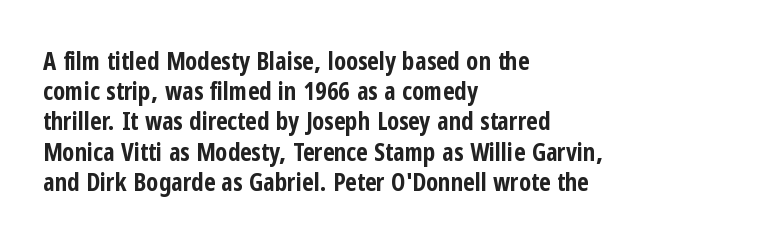
The passage shown is emphatically bold. The space directly below the letters is spotless. Tracking here is standard; glyphs follow each other at the usual distance. Where is the straight margin? On the left.
